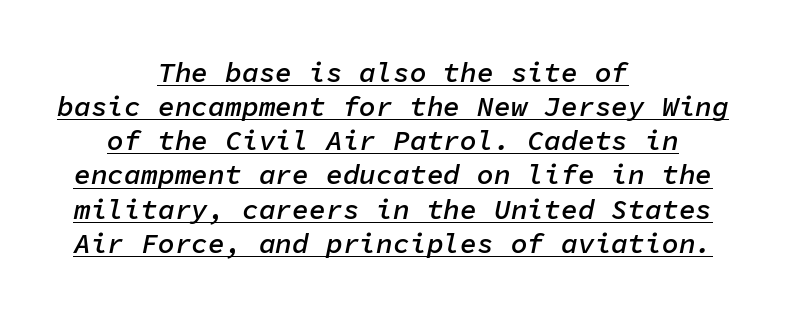
Q: Is the text bold? A: Semi-bold.
Q: Is the text italic (slanted)? A: Yes, it leans right by about 11 degrees.
Q: Is the text underlined? A: Yes.
Q: How is the paragraph aligned? A: Centered.
Q: Is the spacing between letters normal or unusually wide? A: Normal.
Q: Width (condensed, normal, or wide)? A: Normal.
Q: Stroke contrast? A: Low.
Q: x-height? A: Medium.
Q: Monospaced? A: Yes.
